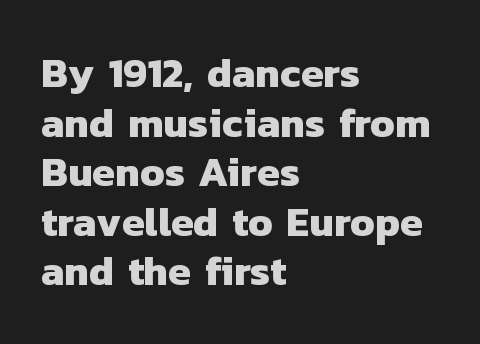
{"serif": "no", "bold": "yes", "weight": "heavy", "width": "normal", "stroke_contrast": "low", "x_height": "medium", "monospaced": "no", "underline": "no", "align": "left", "line_spacing_ratio": 1.21, "letter_spacing": "normal", "letter_spacing_em": 0.0, "glyph_px": 41}
